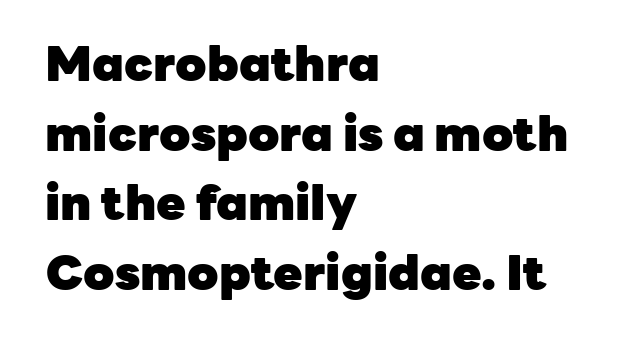
The image shows 48 px heavy sans-serif type, upright; set left-aligned, normal line spacing (1.45x), normal letter spacing, not underlined; low stroke contrast and a medium x-height.
